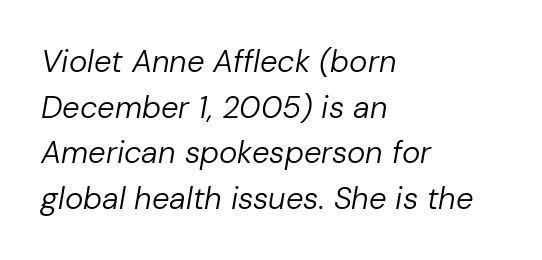
The image shows 31 px regular-weight type, italic (leaning right); set left-aligned, normal line spacing (1.47x), normal letter spacing, not underlined; low stroke contrast and a medium x-height.
